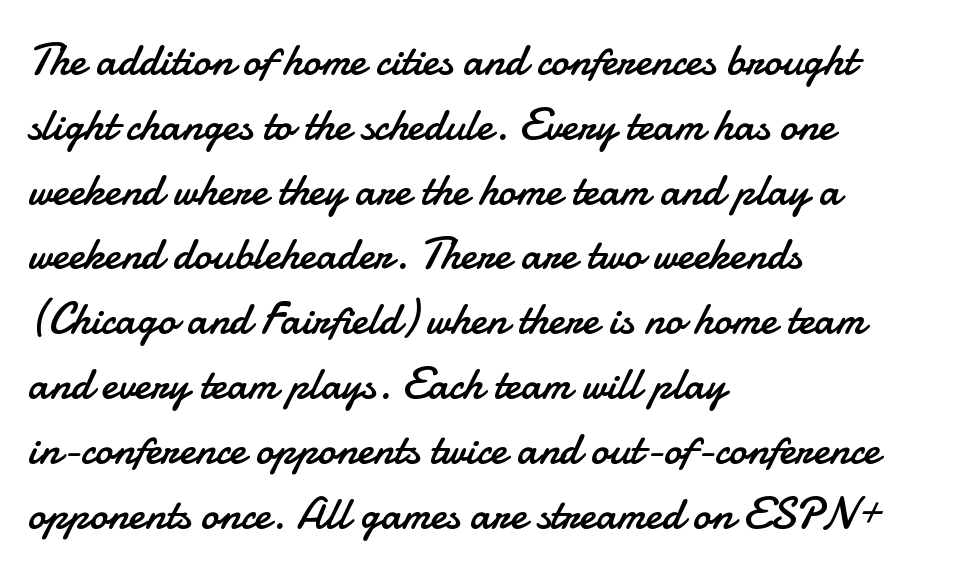
{"serif": "no", "bold": "no", "weight": "regular", "width": "normal", "stroke_contrast": "low", "x_height": "small", "monospaced": "no", "underline": "no", "align": "left", "line_spacing": "normal", "line_spacing_ratio": 1.44, "letter_spacing": "normal", "letter_spacing_em": 0.0, "glyph_px": 45}
